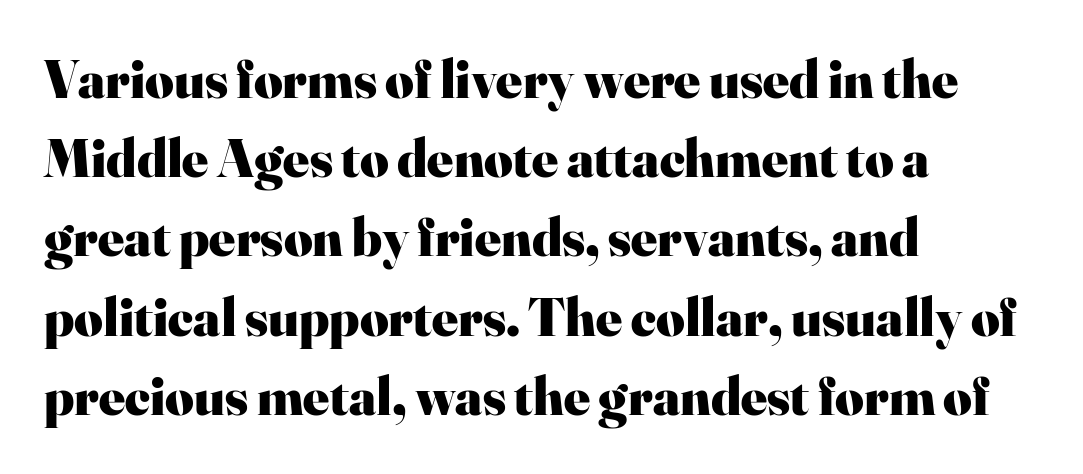
The image shows 55 px heavy serif type, upright; set left-aligned, normal line spacing (1.44x), normal letter spacing, not underlined; high stroke contrast and a small x-height.
